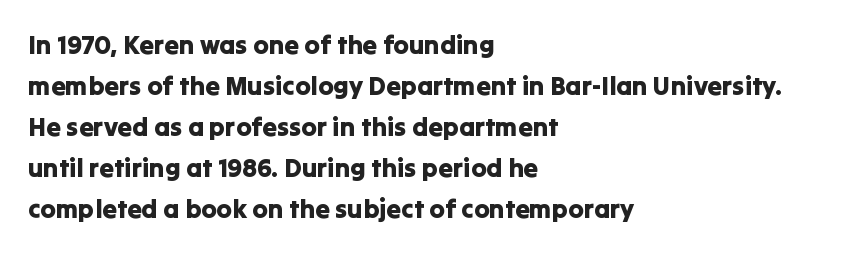
The image shows 26 px text type, upright; set left-aligned, normal line spacing (1.58x), normal letter spacing, not underlined.
